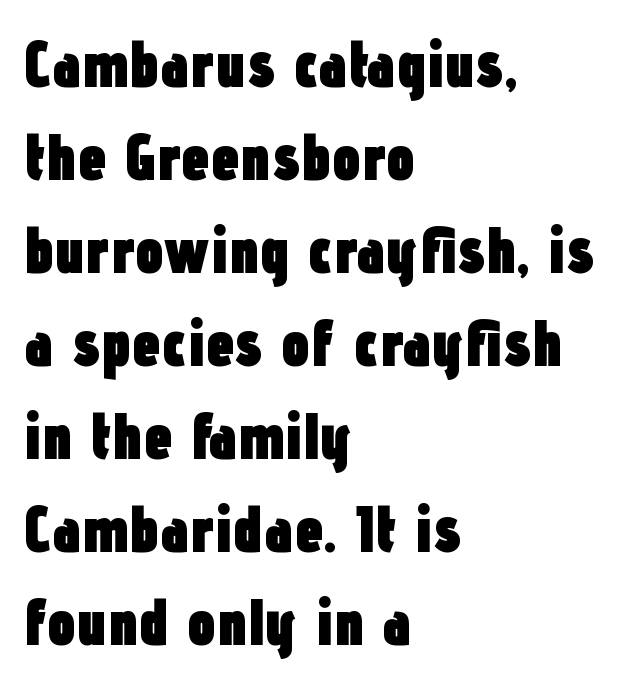
The image shows 65 px heavy, condensed sans-serif type, upright; set left-aligned, normal line spacing (1.43x), normal letter spacing, not underlined; low stroke contrast and a medium x-height.
